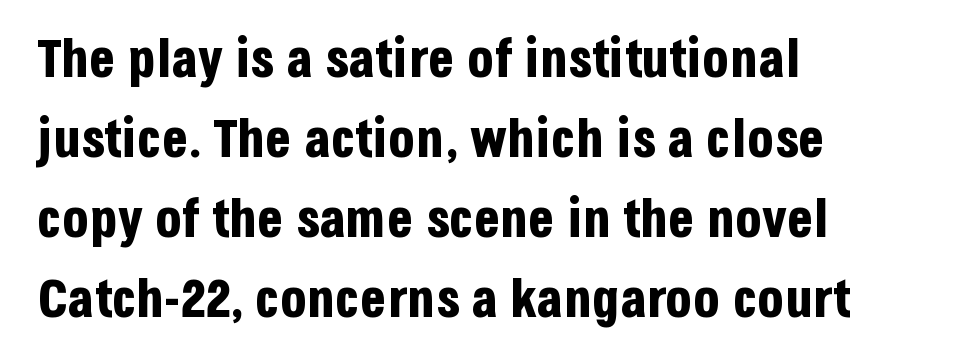
Q: Is the text bold? A: Yes.
Q: Is the text italic (slanted)? A: No, it is upright.
Q: Is the typeface a serif or a sans-serif typeface? A: Sans-serif.
Q: Is the text underlined? A: No.
Q: How is the paragraph aligned? A: Left-aligned.
Q: Is the spacing between letters normal or unusually wide? A: Normal.
Q: Is the spacing between lines tight, normal or loose? A: Normal.
Q: Width (condensed, normal, or wide)? A: Condensed.
Q: Stroke contrast? A: Low.
Q: x-height? A: Large.
Q: Monospaced? A: No.
